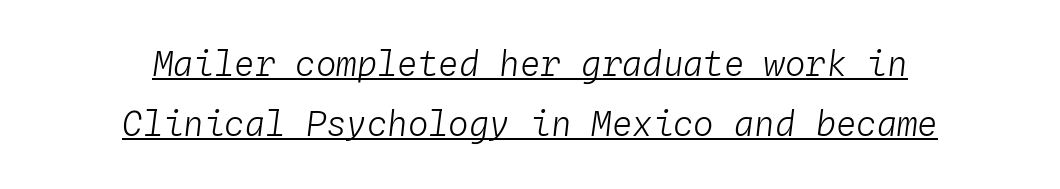
{"italic": "yes", "lean": "right", "slant_degrees": 4, "bold": "no", "weight": "light", "width": "normal", "stroke_contrast": "low", "x_height": "medium", "monospaced": "yes", "underline": "yes", "align": "center", "line_spacing_ratio": 1.77, "letter_spacing": "normal", "letter_spacing_em": 0.0, "glyph_px": 34}
